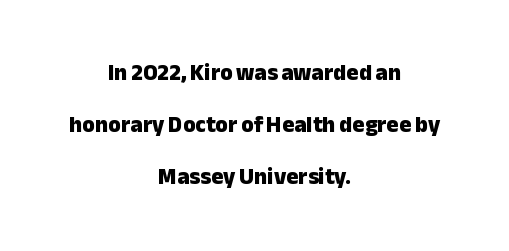
{"italic": "no", "bold": "yes", "underline": "no", "align": "center", "line_spacing": "loose", "line_spacing_ratio": 2.27, "letter_spacing": "normal", "letter_spacing_em": 0.0, "glyph_px": 23}
